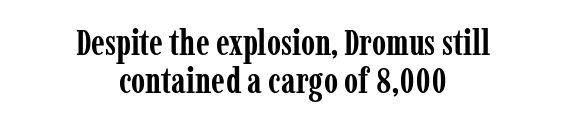
Q: Is the text bold? A: Yes.
Q: Is the text italic (slanted)? A: No, it is upright.
Q: Is the typeface a serif or a sans-serif typeface? A: Serif.
Q: Is the text underlined? A: No.
Q: How is the paragraph aligned? A: Centered.
Q: Is the spacing between letters normal or unusually wide? A: Normal.
Q: Is the spacing between lines tight, normal or loose? A: Tight.
Q: Width (condensed, normal, or wide)? A: Condensed.
Q: Stroke contrast? A: Low.
Q: x-height? A: Medium.
Q: Monospaced? A: No.
